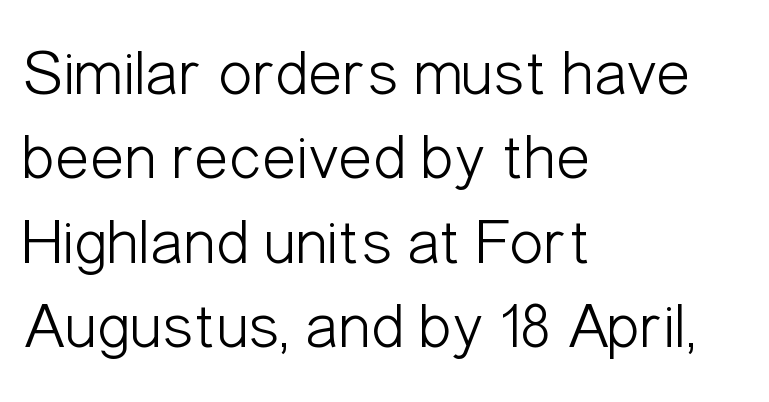
{"serif": "no", "italic": "no", "bold": "no", "weight": "light", "width": "condensed", "stroke_contrast": "low", "x_height": "medium", "monospaced": "no", "underline": "no", "align": "left", "line_spacing": "normal", "line_spacing_ratio": 1.3, "letter_spacing": "normal", "letter_spacing_em": 0.0, "glyph_px": 65}
